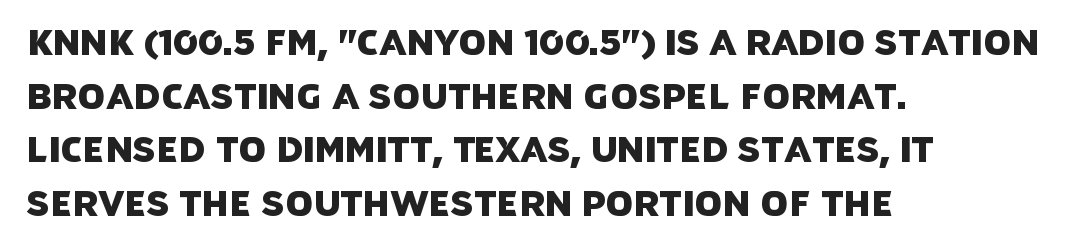
Q: Is the typeface a serif or a sans-serif typeface? A: Sans-serif.
Q: Is the text underlined? A: No.
Q: How is the paragraph aligned? A: Left-aligned.
Q: Is the spacing between letters normal or unusually wide? A: Normal.
Q: Is the spacing between lines tight, normal or loose? A: Normal.
Q: Width (condensed, normal, or wide)? A: Normal.
Q: Stroke contrast? A: Low.
Q: x-height? A: Large.
Q: Monospaced? A: No.
